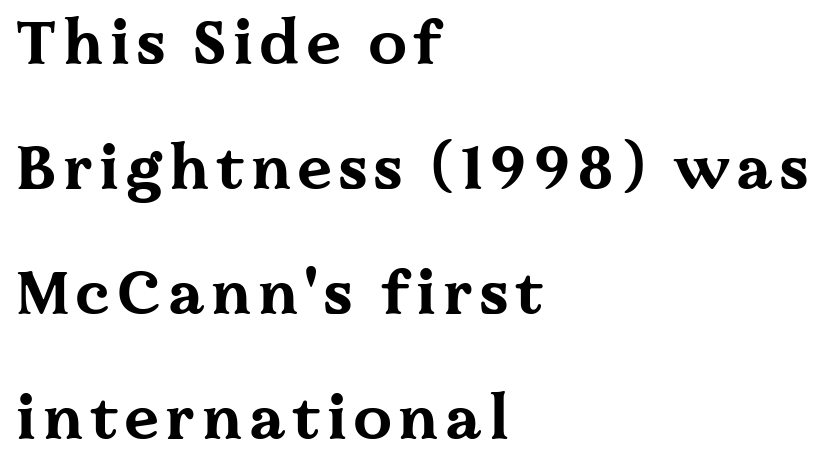
Q: Is the text bold? A: Yes.
Q: Is the text italic (slanted)? A: No, it is upright.
Q: Is the typeface a serif or a sans-serif typeface? A: Serif.
Q: Is the text underlined? A: No.
Q: How is the paragraph aligned? A: Left-aligned.
Q: Is the spacing between lines tight, normal or loose? A: Loose.
Q: Width (condensed, normal, or wide)? A: Wide.
Q: Stroke contrast? A: Medium.
Q: x-height? A: Medium.
Q: Monospaced? A: No.
